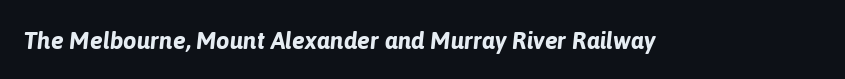
The image shows 24 px bold type, italic (leaning right); set normal letter spacing, not underlined.
